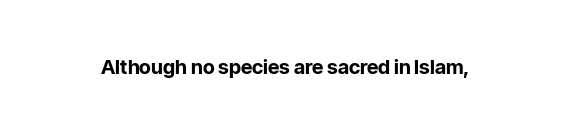
The rendering keeps characters at their native spacing. Underlining? Definitely not there. Nope, not italic — everything's standing straight. Set as a true bold cut, around the 700 mark.
